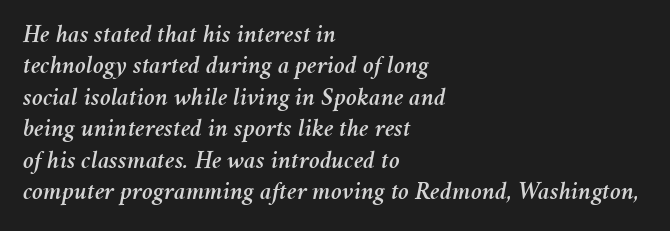
The image shows 26 px text type, italic (leaning right); set left-aligned, line spacing 1.21x, normal letter spacing, not underlined.
